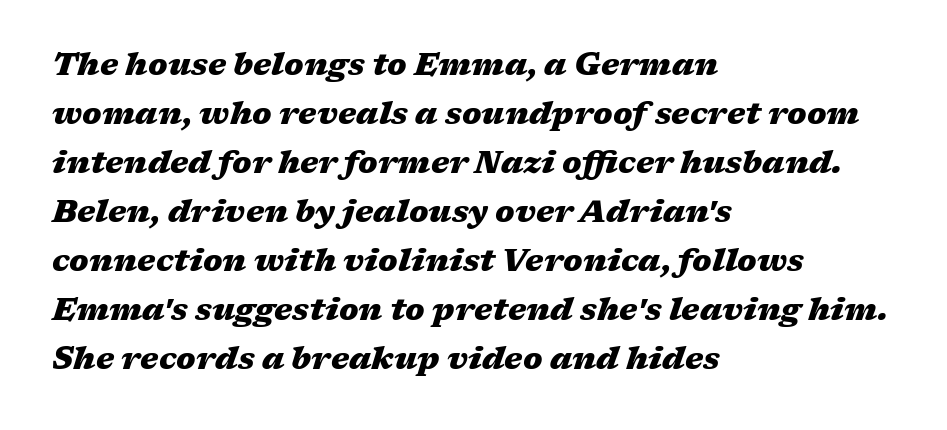
Q: Is the text bold? A: Yes.
Q: Is the text italic (slanted)? A: Yes, it leans right by about 17 degrees.
Q: Is the text underlined? A: No.
Q: How is the paragraph aligned? A: Left-aligned.
Q: Is the spacing between letters normal or unusually wide? A: Normal.
Q: Is the spacing between lines tight, normal or loose? A: Normal.
Q: Width (condensed, normal, or wide)? A: Wide.
Q: Stroke contrast? A: Medium.
Q: x-height? A: Medium.
Q: Monospaced? A: No.
